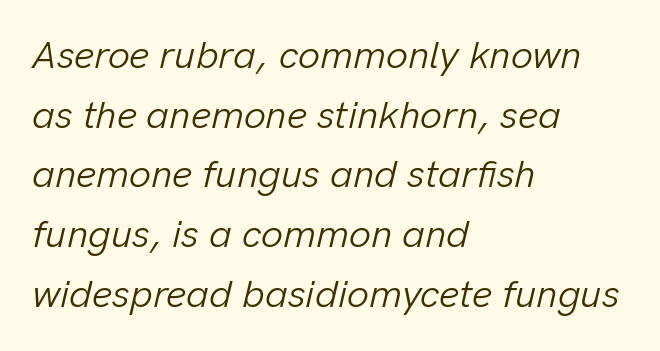
{"italic": "yes", "lean": "right", "slant_degrees": 13, "bold": "no", "weight": "light", "width": "normal", "stroke_contrast": "low", "x_height": "medium", "monospaced": "no", "underline": "no", "align": "left", "line_spacing": "normal", "line_spacing_ratio": 1.53, "letter_spacing": "normal", "letter_spacing_em": 0.0, "glyph_px": 39}
